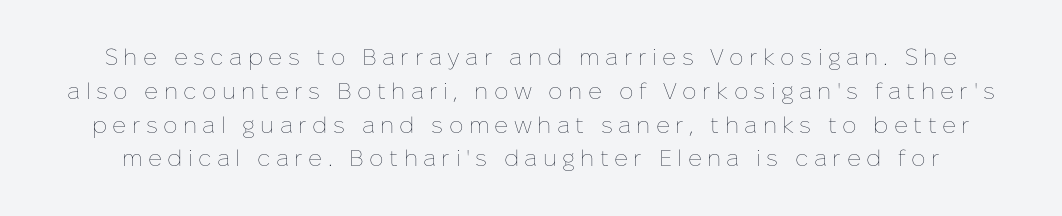
The image shows 23 px text type, upright; set normal line spacing (1.47x), unusually wide letter spacing (+0.23 em), not underlined.
